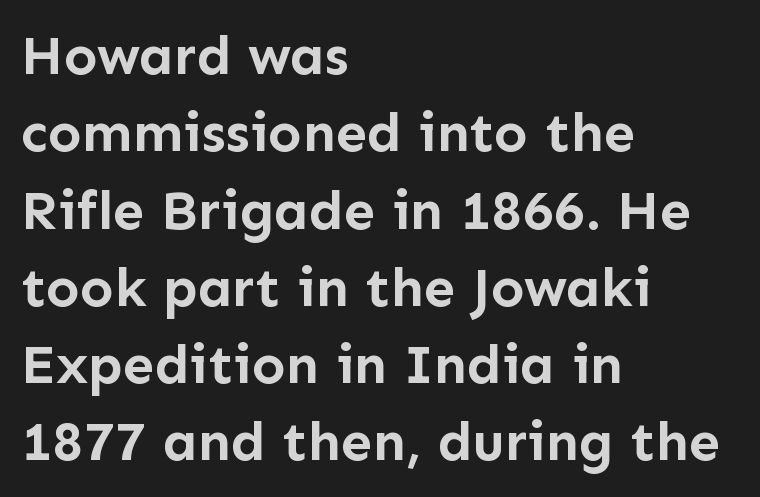
Type without underlining. Is this a fixed-width face? No — the glyphs have proportional, varying widths. Every row of glyphs begins at an identical x-position on the left. I'd describe the lettering as bold — thick and assertive.
